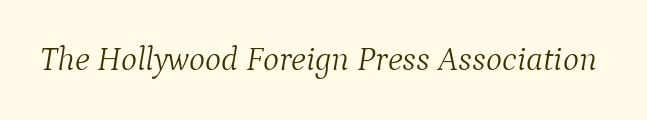
Rendered with sloped, italic letterforms. The strokes carry an ordinary text weight at most. Anything drawn beneath the words? Only blank space. Is this a fixed-width face? No — the glyphs have proportional, varying widths. The type family on display is of the serif kind.
